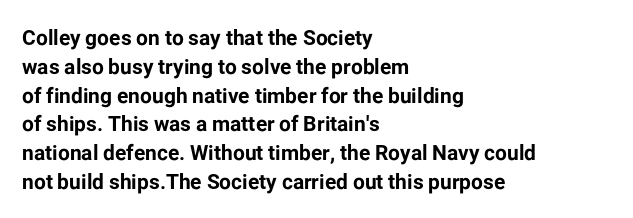
Q: Is the text bold? A: Yes.
Q: Is the text italic (slanted)? A: No, it is upright.
Q: Is the text underlined? A: No.
Q: How is the paragraph aligned? A: Left-aligned.
Q: Is the spacing between letters normal or unusually wide? A: Normal.
Q: Is the spacing between lines tight, normal or loose? A: Normal.
